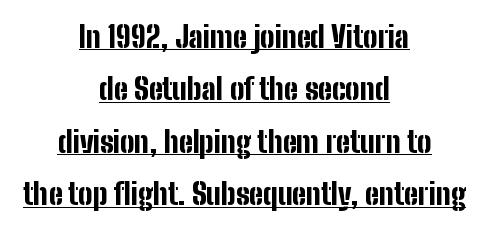
{"serif": "no", "italic": "no", "bold": "yes", "weight": "bold", "width": "condensed", "stroke_contrast": "low", "x_height": "medium", "monospaced": "no", "underline": "yes", "align": "center", "line_spacing_ratio": 1.75, "letter_spacing": "normal", "letter_spacing_em": 0.0, "glyph_px": 30}
